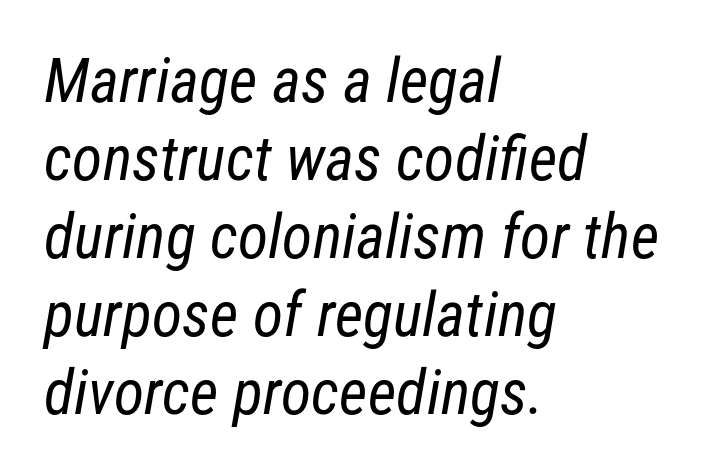
A normal amount of white space separates one row of letters from the next. No heavy texture on the line: the type isn't bold. The paragraph shown leans on its left margin. In terms of letterform style, serifs are entirely absent.
